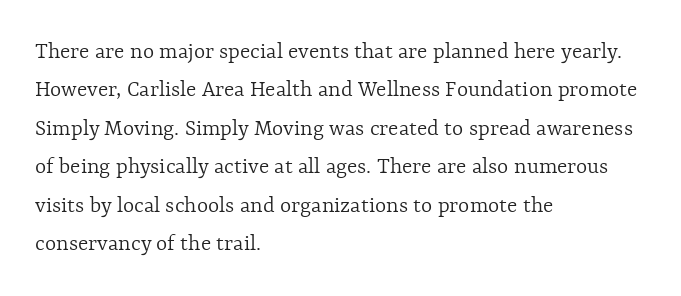
{"italic": "no", "bold": "no", "underline": "no", "align": "left", "line_spacing": "normal", "line_spacing_ratio": 1.6, "letter_spacing": "normal", "letter_spacing_em": 0.0, "glyph_px": 24}
